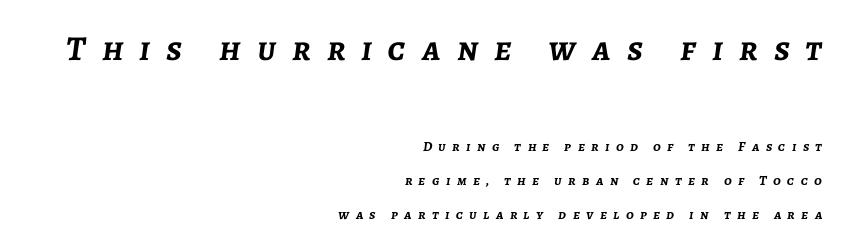
{"italic": "yes", "lean": "right", "slant_degrees": 7, "bold": "yes", "weight": "semibold", "width": "normal", "stroke_contrast": "low", "x_height": "medium", "monospaced": "no", "underline": "no", "align": "right", "line_spacing": "loose", "line_spacing_ratio": 2.41, "letter_spacing": "wide", "letter_spacing_em": 0.46, "larger_block": "first", "size_ratio": 2.5, "glyph_px": 35}
